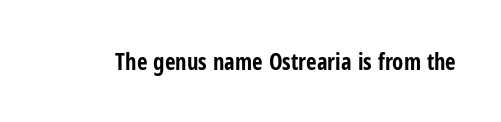
The image shows 23 px bold type, upright; set normal letter spacing, not underlined.
